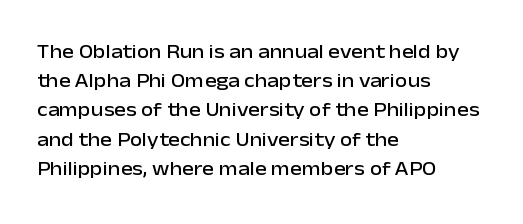
A bare baseline throughout the passage. Tracking value appears to be zero — textbook default spacing. The lettering holds an erect, upright posture throughout. The lines in this sample share a left origin and differ only in where they stop.
